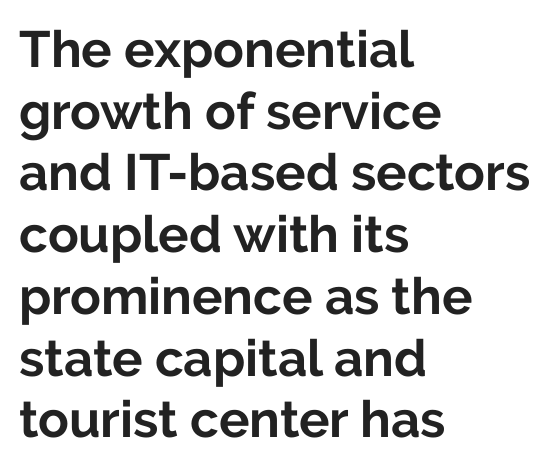
The image shows 51 px bold sans-serif type, upright; set left-aligned, line spacing 1.21x, normal letter spacing, not underlined; low stroke contrast and a medium x-height.
